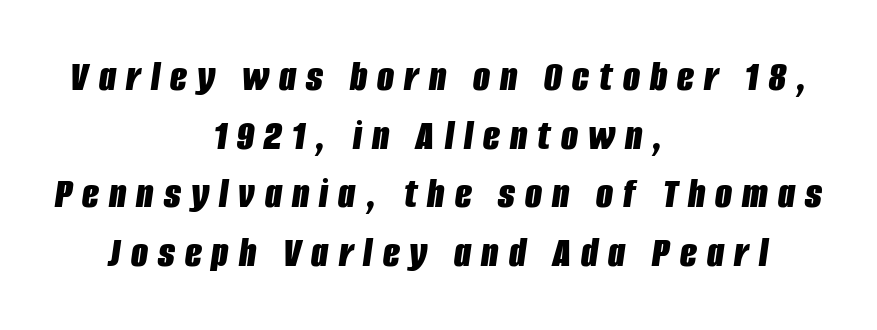
{"italic": "yes", "lean": "right", "slant_degrees": 8, "bold": "yes", "weight": "bold", "width": "condensed", "stroke_contrast": "low", "x_height": "large", "monospaced": "no", "underline": "no", "align": "center", "line_spacing": "normal", "line_spacing_ratio": 1.33, "letter_spacing": "wide", "letter_spacing_em": 0.23, "glyph_px": 44}
